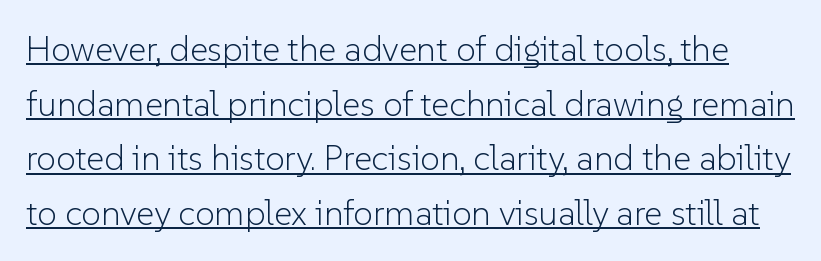
Q: Is the text bold? A: No.
Q: Is the text italic (slanted)? A: No, it is upright.
Q: Is the typeface a serif or a sans-serif typeface? A: Sans-serif.
Q: Is the text underlined? A: Yes.
Q: Is the spacing between letters normal or unusually wide? A: Normal.
Q: Is the spacing between lines tight, normal or loose? A: Normal.
Q: Width (condensed, normal, or wide)? A: Normal.
Q: Stroke contrast? A: Low.
Q: x-height? A: Medium.
Q: Monospaced? A: No.
